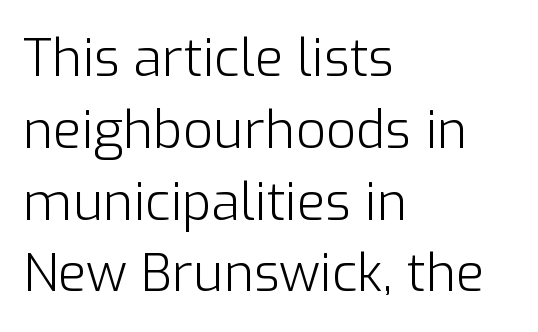
The image shows 52 px light sans-serif type, upright; set left-aligned, normal line spacing (1.38x), normal letter spacing, not underlined; low stroke contrast and a medium x-height.
